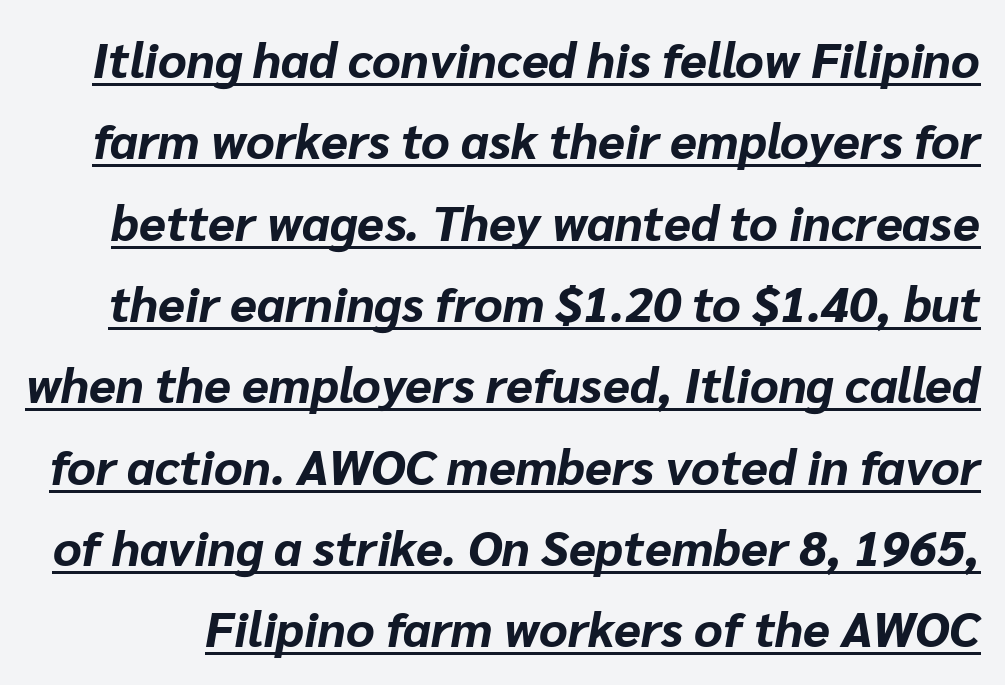
{"italic": "yes", "lean": "right", "slant_degrees": 10, "bold": "yes", "weight": "bold", "width": "normal", "stroke_contrast": "low", "x_height": "medium", "monospaced": "no", "underline": "yes", "line_spacing": "normal", "line_spacing_ratio": 1.66, "letter_spacing": "normal", "letter_spacing_em": 0.0, "glyph_px": 49}
